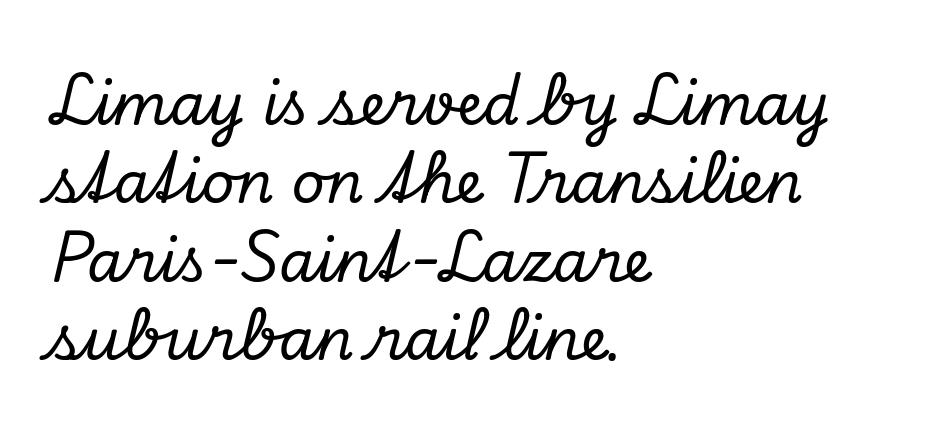
There's an unmistakable incline to the writing here. Words appear dense and cohesive because spacing is normal. Looks like regular typesetting: each glyph gets only the width it needs. The baseline area is clear. Font category for this specimen: serif.
